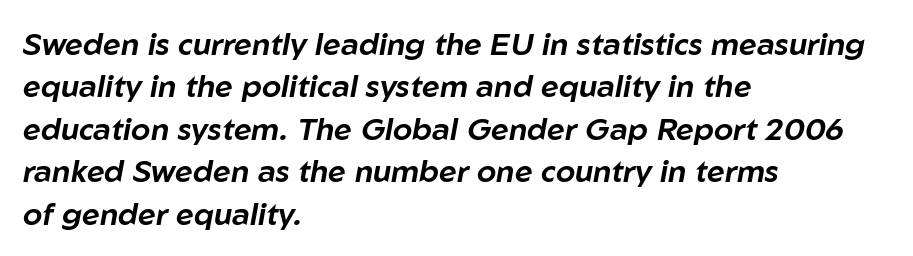
The image shows 31 px text type, italic (leaning right); set left-aligned, normal line spacing (1.37x), normal letter spacing, not underlined; low stroke contrast and a medium x-height.
